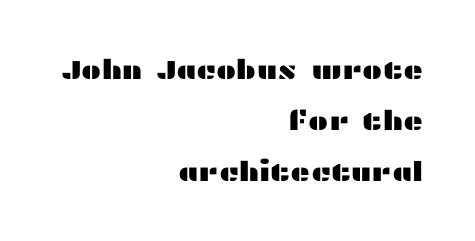
A roman cut, with each character standing at attention. Characters follow at the spacing the type designer built in. These lines are set flush right with a ragged left edge. Glance below the letters and you will spot only blank space.
